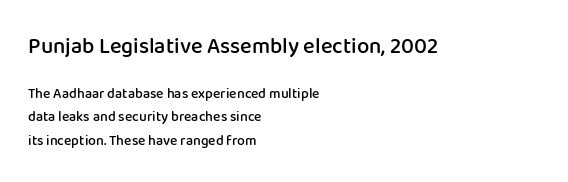
{"italic": "no", "bold": "semi", "underline": "no", "align": "left", "line_spacing": "normal", "line_spacing_ratio": 1.66, "letter_spacing": "normal", "letter_spacing_em": 0.0, "larger_block": "first", "size_ratio": 1.57, "glyph_px": 22}
